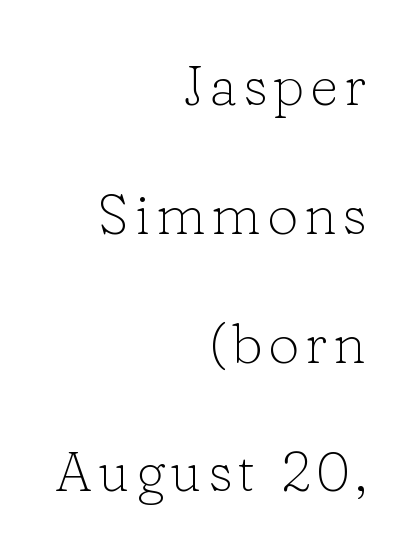
Q: Is the text bold? A: No.
Q: Is the text italic (slanted)? A: No, it is upright.
Q: Is the typeface a serif or a sans-serif typeface? A: Serif.
Q: Is the text underlined? A: No.
Q: How is the paragraph aligned? A: Right-aligned.
Q: Is the spacing between lines tight, normal or loose? A: Loose.
Q: Width (condensed, normal, or wide)? A: Normal.
Q: Stroke contrast? A: Low.
Q: x-height? A: Medium.
Q: Monospaced? A: No.
